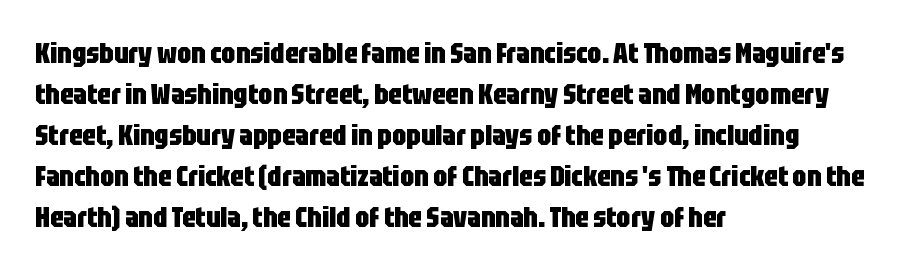
Q: Is the text bold? A: Yes.
Q: Is the text italic (slanted)? A: No, it is upright.
Q: Is the typeface a serif or a sans-serif typeface? A: Sans-serif.
Q: Is the text underlined? A: No.
Q: How is the paragraph aligned? A: Left-aligned.
Q: Is the spacing between letters normal or unusually wide? A: Normal.
Q: Is the spacing between lines tight, normal or loose? A: Normal.
Q: Width (condensed, normal, or wide)? A: Condensed.
Q: Stroke contrast? A: Low.
Q: x-height? A: Large.
Q: Monospaced? A: No.
